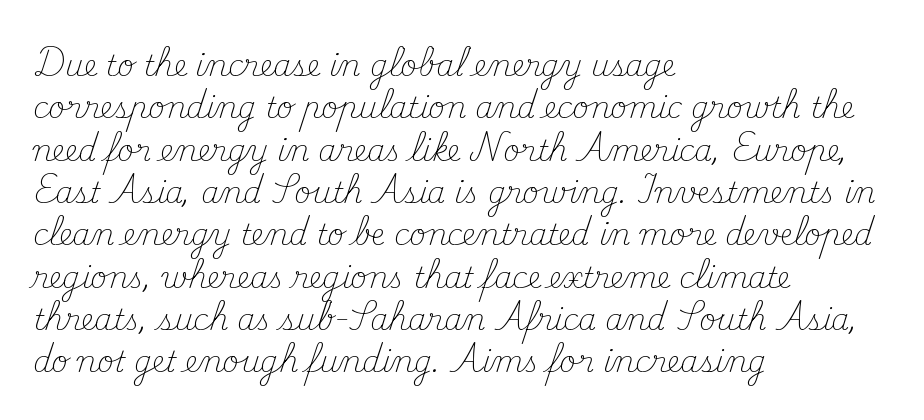
The image shows 29 px light serif type; set left-aligned, normal line spacing (1.46x), normal letter spacing, not underlined; medium stroke contrast and a small x-height.
